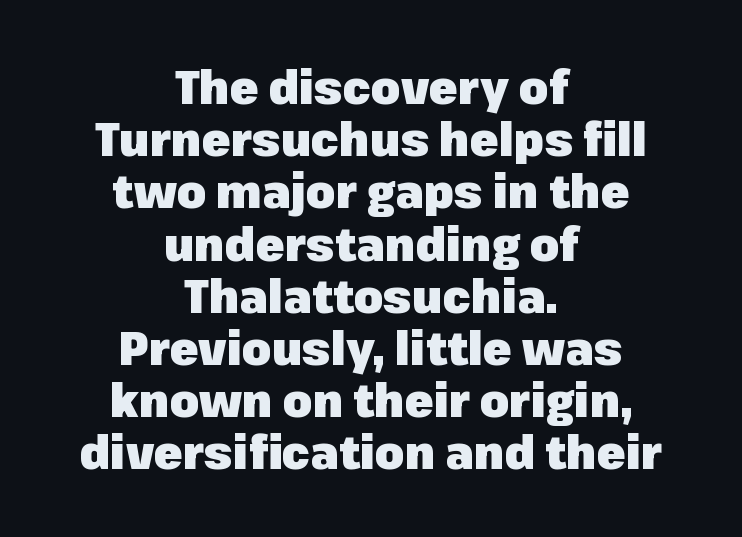
The strokes are fattened all the way to bold. Notice how descenders almost collide with the ascenders below — that's tight leading. The designer went with a sans here, leaving each stem footless. Horizontal alignment here is central, giving a formal, balanced look.
